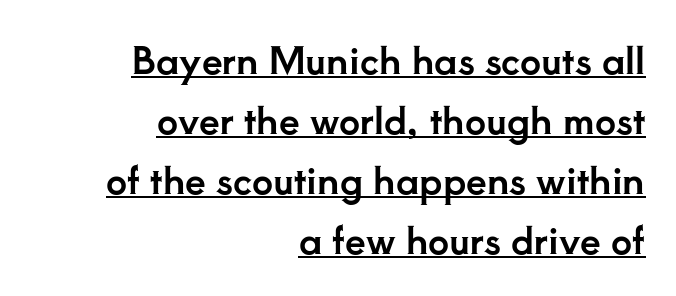
Q: Is the text italic (slanted)? A: No, it is upright.
Q: Is the typeface a serif or a sans-serif typeface? A: Serif.
Q: Is the text underlined? A: Yes.
Q: How is the paragraph aligned? A: Right-aligned.
Q: Is the spacing between letters normal or unusually wide? A: Normal.
Q: Is the spacing between lines tight, normal or loose? A: Normal.
Q: Width (condensed, normal, or wide)? A: Normal.
Q: Stroke contrast? A: Low.
Q: x-height? A: Small.
Q: Monospaced? A: No.
